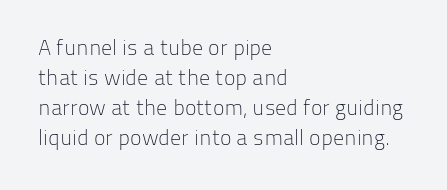
{"italic": "no", "bold": "no", "underline": "no", "align": "left", "line_spacing": "normal", "line_spacing_ratio": 1.37, "letter_spacing": "normal", "letter_spacing_em": 0.0, "glyph_px": 22}
